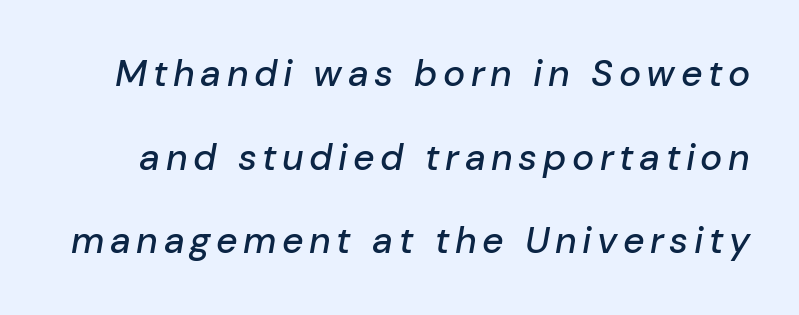
The image shows 37 px text type, italic (leaning right); set loose line spacing (2.26x), not underlined; low stroke contrast and a medium x-height.
